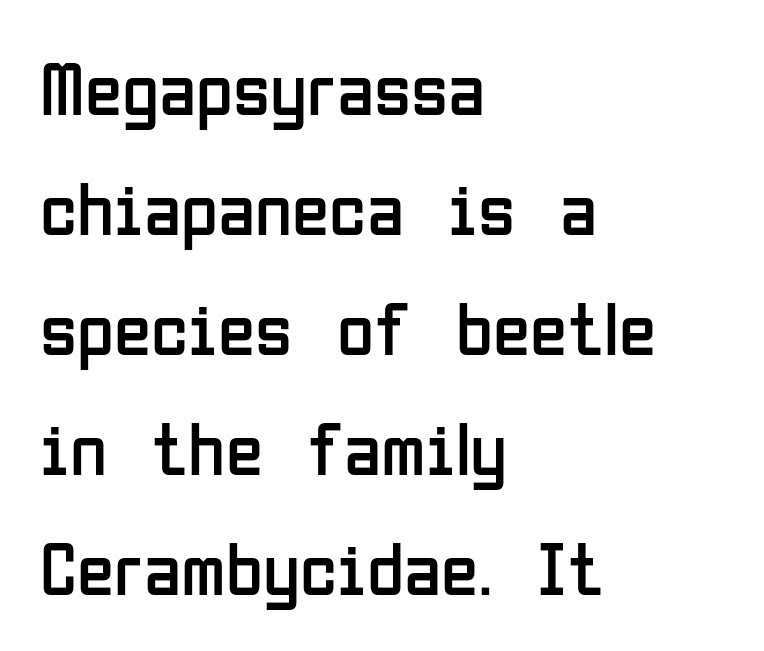
The image shows 76 px regular-weight, condensed sans-serif type, upright; set left-aligned, normal line spacing (1.58x), normal letter spacing, not underlined; low stroke contrast and a medium x-height.
